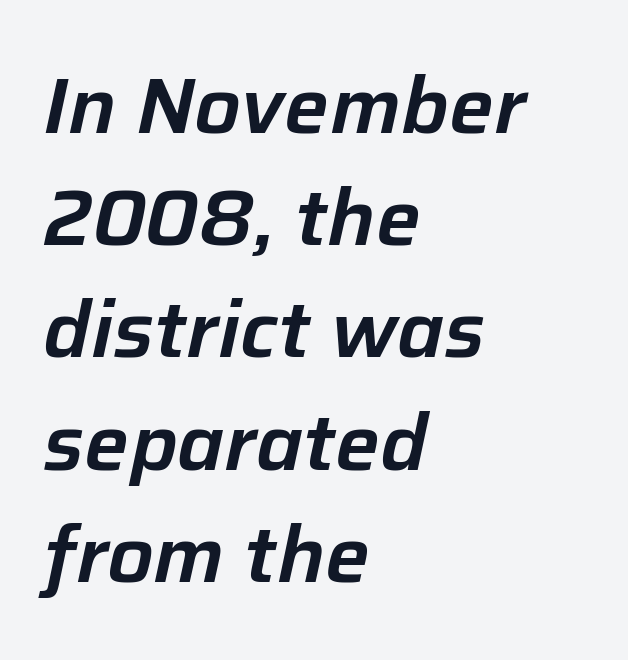
Q: Is the text italic (slanted)? A: Yes, it leans right by about 12 degrees.
Q: Is the text underlined? A: No.
Q: How is the paragraph aligned? A: Left-aligned.
Q: Is the spacing between letters normal or unusually wide? A: Normal.
Q: Is the spacing between lines tight, normal or loose? A: Normal.
Q: Width (condensed, normal, or wide)? A: Normal.
Q: Stroke contrast? A: Low.
Q: x-height? A: Medium.
Q: Monospaced? A: No.
